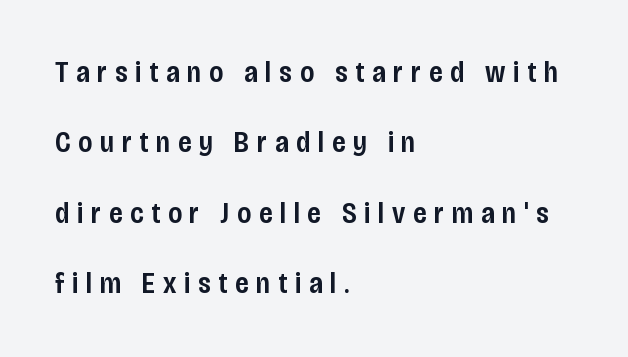
Short note: letters widely spaced. Words float on clear page, feet unadorned. Letterform terminals end flat and unadorned throughout the passage. Character widths vary here, with narrow letters taking less room than wide ones. Notice the strokes are somewhat thickened but not fully heavy: this is a semibold.
